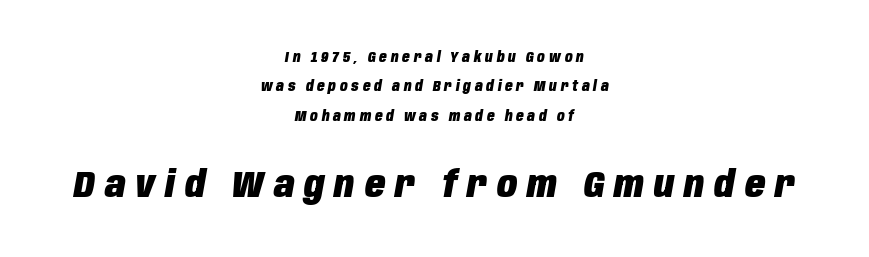
Q: Is the text bold? A: Yes.
Q: Is the text italic (slanted)? A: Yes, it leans right by about 10 degrees.
Q: Is the text underlined? A: No.
Q: How is the paragraph aligned? A: Centered.
Q: Is the spacing between letters normal or unusually wide? A: Unusually wide.
Q: Is the spacing between lines tight, normal or loose? A: Loose.
Q: Which block of text is set in a larger size, the first (top) or the second (bottom)? A: The second (bottom) one.
Q: Width (condensed, normal, or wide)? A: Condensed.
Q: Stroke contrast? A: Low.
Q: x-height? A: Large.
Q: Monospaced? A: No.
